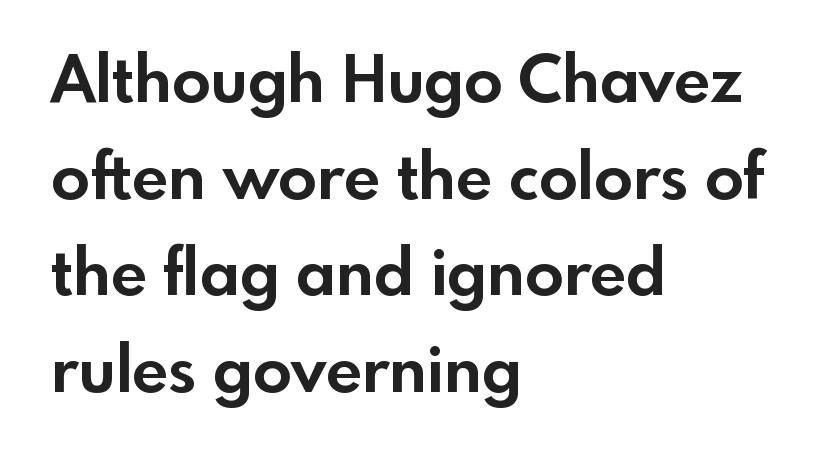
Q: Is the text bold? A: Yes.
Q: Is the text italic (slanted)? A: No, it is upright.
Q: Is the typeface a serif or a sans-serif typeface? A: Sans-serif.
Q: Is the text underlined? A: No.
Q: How is the paragraph aligned? A: Left-aligned.
Q: Is the spacing between letters normal or unusually wide? A: Normal.
Q: Is the spacing between lines tight, normal or loose? A: Normal.
Q: Width (condensed, normal, or wide)? A: Normal.
Q: x-height? A: Small.
Q: Monospaced? A: No.
